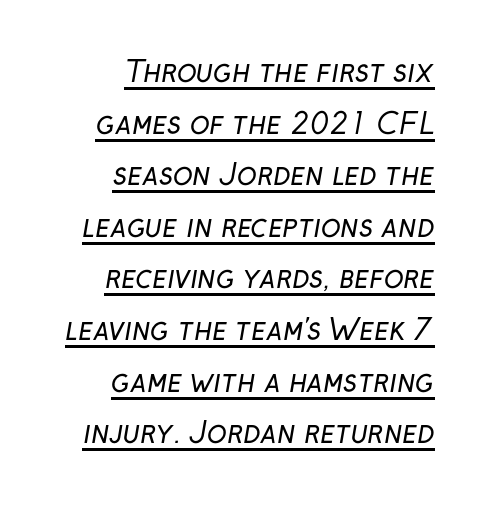
The image shows 29 px regular-weight sans-serif type; set right-aligned, line spacing 1.78x, normal letter spacing, underlined; low stroke contrast and a medium x-height.
